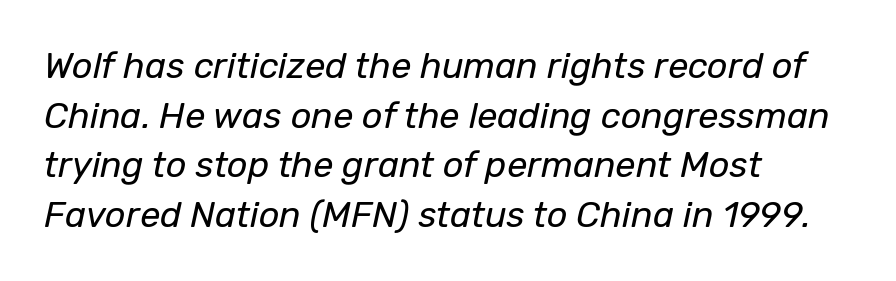
Beneath every word, the page is bare. The rendering uses natural spacing where letterforms have individual widths. Is the type slanted? Yes — the strokes lean at a clear angle. There is no visible air inserted between adjacent glyphs. Leading matches the norm, producing a regular column. Layout note: lines flush left.
